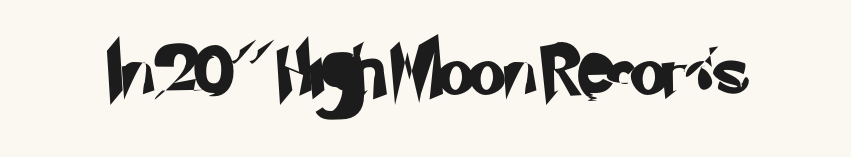
Here the designer chose a conventional face with non-uniform glyph widths. The designer went with a sans here, leaving each stem footless. Short note: letters normally spaced. The strip under each line holds only bare page.
